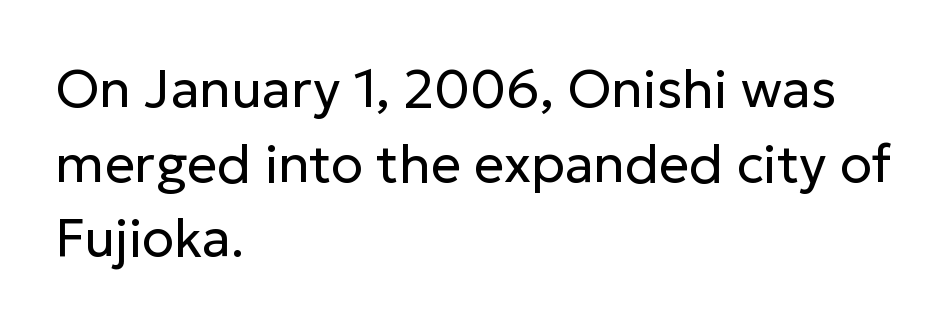
{"serif": "no", "italic": "no", "bold": "no", "weight": "regular", "width": "normal", "stroke_contrast": "low", "x_height": "medium", "monospaced": "no", "underline": "no", "align": "left", "line_spacing": "normal", "line_spacing_ratio": 1.41, "letter_spacing": "normal", "letter_spacing_em": 0.0, "glyph_px": 53}
